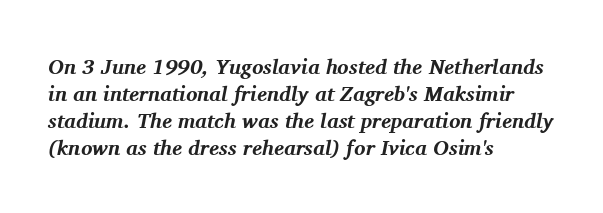
Vertically, the passage feels balanced, rows spaced as you'd expect. This rendering uses left alignment, leaving the right contour irregular. Thick stems and heavy bowls — unmistakably bold. The font's italic variant was chosen for this text. Underlining? Definitely not there. The type is set solid horizontally, with unmodified tracking.
